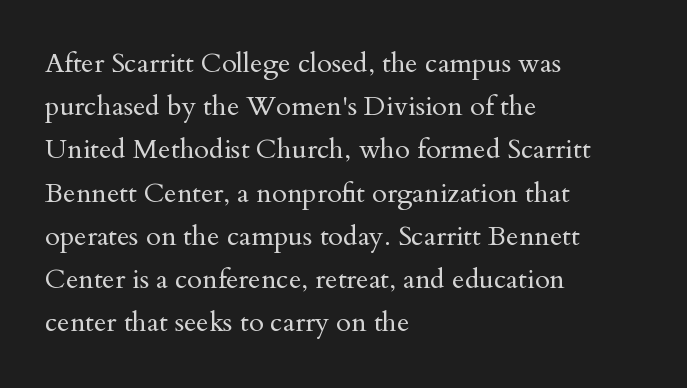
The image shows 27 px text type, upright; set left-aligned, normal line spacing (1.6x), normal letter spacing, not underlined.
